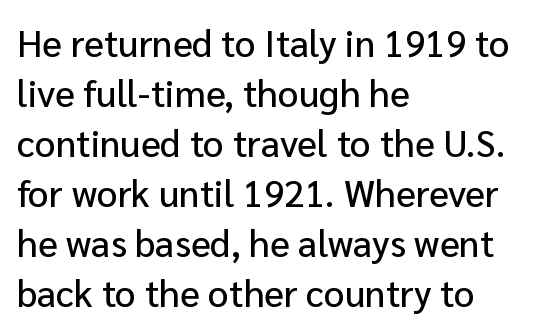
{"serif": "no", "italic": "no", "width": "normal", "stroke_contrast": "low", "x_height": "medium", "monospaced": "no", "underline": "no", "align": "left", "line_spacing": "normal", "line_spacing_ratio": 1.35, "letter_spacing": "normal", "letter_spacing_em": 0.0, "glyph_px": 37}
